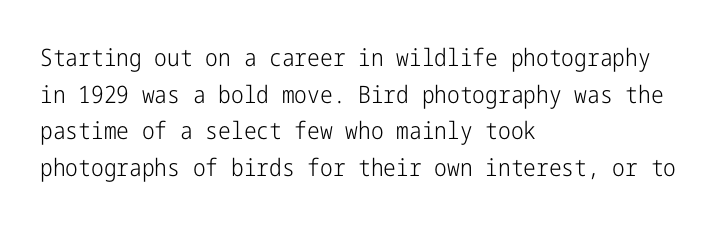
{"italic": "no", "bold": "no", "underline": "no", "align": "left", "line_spacing": "normal", "line_spacing_ratio": 1.53, "letter_spacing": "normal", "letter_spacing_em": 0.0, "glyph_px": 24}
